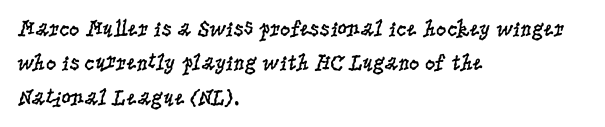
{"bold": "no", "underline": "no", "align": "left", "line_spacing": "normal", "line_spacing_ratio": 1.5, "letter_spacing": "normal", "letter_spacing_em": 0.0, "glyph_px": 23}
